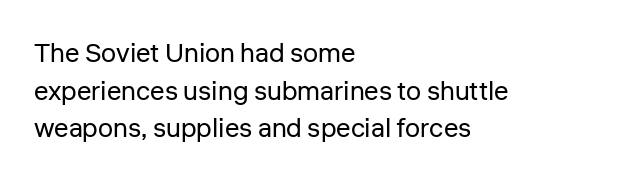
{"italic": "no", "bold": "no", "underline": "no", "align": "left", "line_spacing": "normal", "line_spacing_ratio": 1.39, "letter_spacing": "normal", "letter_spacing_em": 0.0, "glyph_px": 27}
